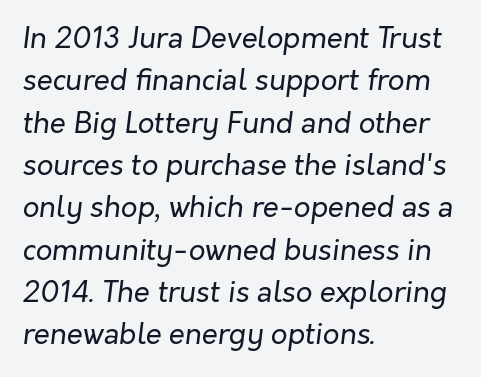
Designer's note — italics engaged. Look at the tracking — it's just the regular setting, nothing added. The strokes carry an ordinary text weight at most. Interline gaps are of average width in this sample. Short and long lines alike share a common starting point at left. Do the characters align in a grid? No, the font is proportional.
